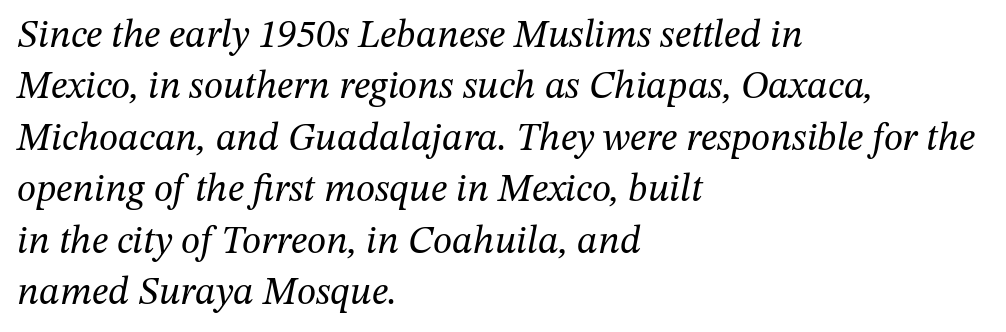
{"serif": "yes", "italic": "yes", "lean": "right", "slant_degrees": 12, "bold": "no", "weight": "regular", "width": "normal", "stroke_contrast": "medium", "x_height": "medium", "monospaced": "no", "underline": "no", "align": "left", "line_spacing": "normal", "line_spacing_ratio": 1.32, "letter_spacing": "normal", "letter_spacing_em": 0.0, "glyph_px": 39}
